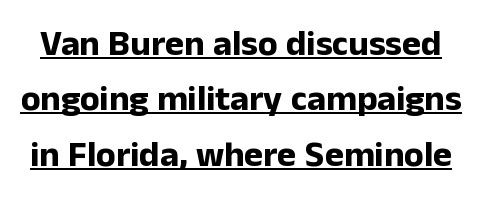
{"serif": "no", "italic": "no", "bold": "yes", "weight": "bold", "width": "normal", "stroke_contrast": "low", "x_height": "medium", "monospaced": "no", "underline": "yes", "line_spacing": "normal", "line_spacing_ratio": 1.54, "letter_spacing": "normal", "letter_spacing_em": 0.0, "glyph_px": 36}
